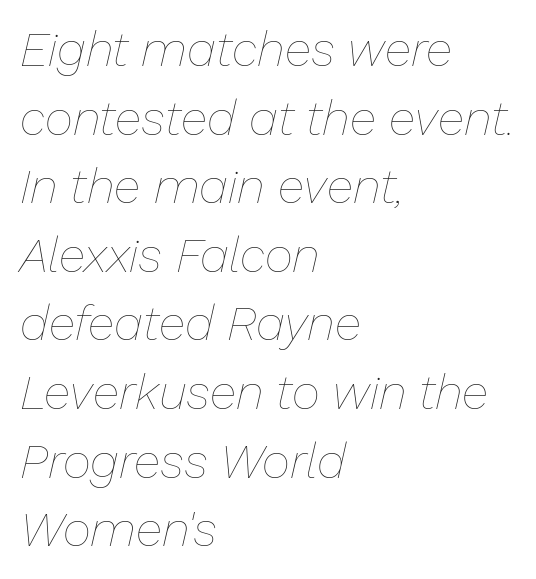
The image shows 49 px thin type, italic (leaning right); set left-aligned, normal line spacing (1.4x), normal letter spacing, not underlined; low stroke contrast and a medium x-height.
